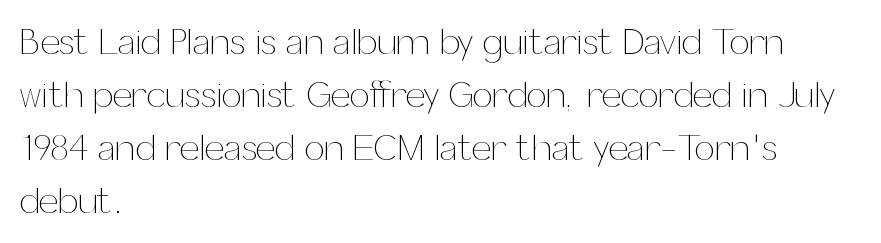
{"italic": "no", "bold": "no", "weight": "thin", "width": "normal", "stroke_contrast": "medium", "x_height": "medium", "monospaced": "no", "underline": "no", "align": "left", "line_spacing": "normal", "line_spacing_ratio": 1.47, "letter_spacing": "normal", "letter_spacing_em": 0.0, "glyph_px": 36}
